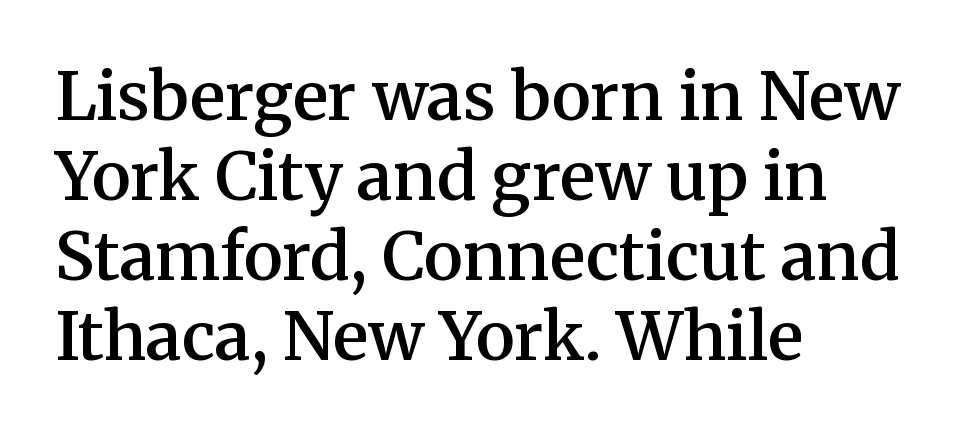
Unlike italic type, these characters show no tilt at all. Plain, unruled lines of type. No extra tracking has been applied to these lines. Here the designer chose a conventional face with non-uniform glyph widths. The lines in this sample share a left origin and differ only in where they stop. The text was rendered using a seriffed face with decorative stroke endings.
